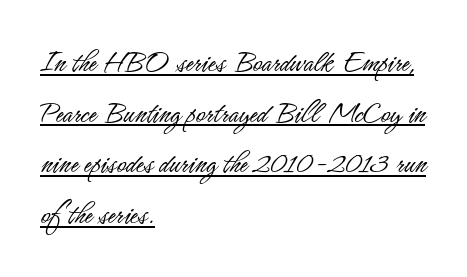
{"serif": "no", "bold": "no", "weight": "light", "width": "condensed", "stroke_contrast": "low", "x_height": "small", "monospaced": "no", "underline": "yes", "align": "left", "line_spacing": "normal", "line_spacing_ratio": 1.58, "letter_spacing": "normal", "letter_spacing_em": 0.0, "glyph_px": 32}
